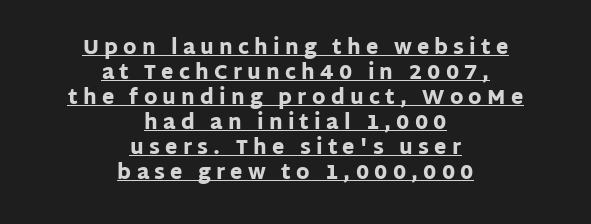
Heavy, bold letterforms. The rows are spaced the way most documents space them. Every stem runs plumb, perpendicular to the baseline. This rendering features underlined lettering.
